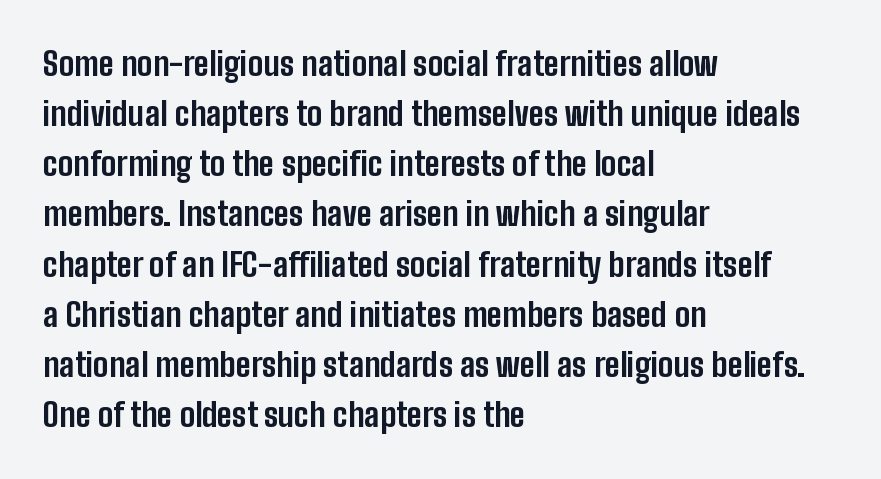
{"serif": "no", "italic": "no", "bold": "yes", "weight": "bold", "width": "condensed", "stroke_contrast": "low", "x_height": "medium", "monospaced": "no", "underline": "no", "align": "left", "line_spacing": "normal", "line_spacing_ratio": 1.52, "letter_spacing": "normal", "letter_spacing_em": 0.0, "glyph_px": 33}
